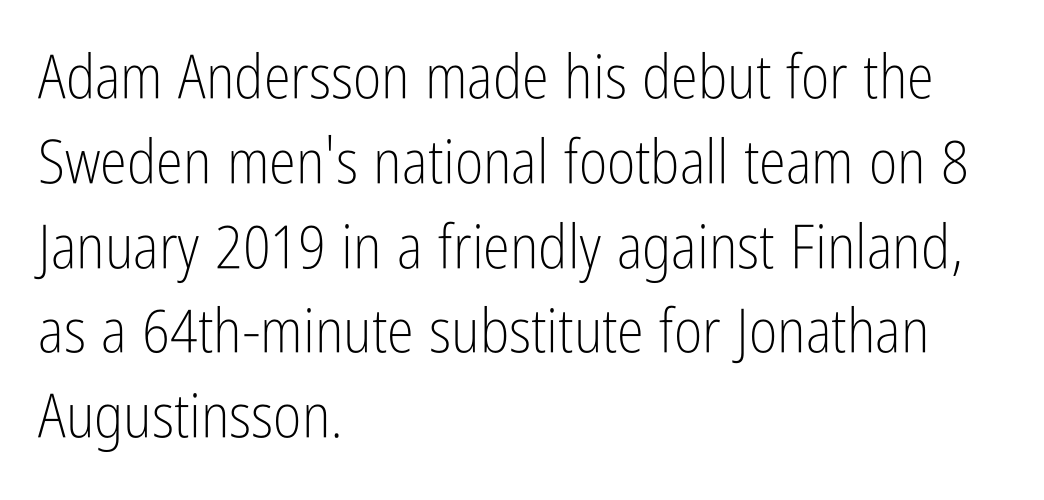
{"serif": "no", "italic": "no", "bold": "no", "weight": "light", "width": "condensed", "stroke_contrast": "low", "x_height": "medium", "monospaced": "no", "underline": "no", "align": "left", "line_spacing": "normal", "line_spacing_ratio": 1.39, "letter_spacing": "normal", "letter_spacing_em": 0.0, "glyph_px": 61}
